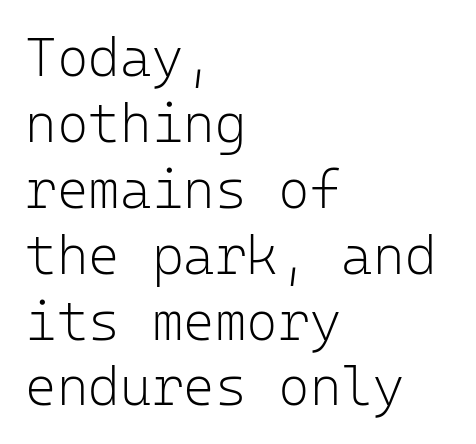
Q: Is the text bold? A: No.
Q: Is the text italic (slanted)? A: No, it is upright.
Q: Is the typeface a serif or a sans-serif typeface? A: Sans-serif.
Q: Is the text underlined? A: No.
Q: How is the paragraph aligned? A: Left-aligned.
Q: Is the spacing between letters normal or unusually wide? A: Normal.
Q: Width (condensed, normal, or wide)? A: Normal.
Q: Stroke contrast? A: Low.
Q: x-height? A: Medium.
Q: Monospaced? A: Yes.
